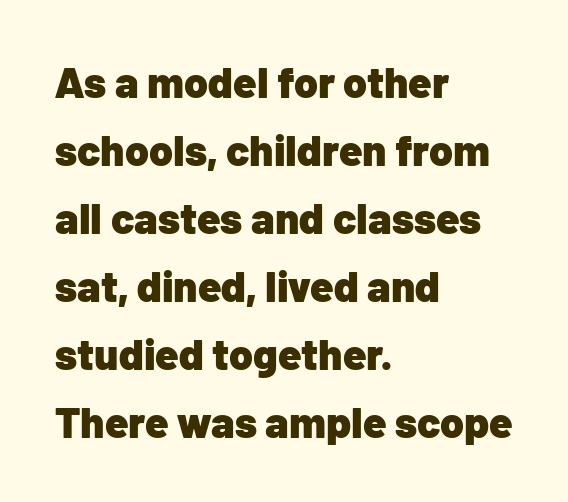
The image shows 43 px heavy sans-serif type, upright; set left-aligned, normal line spacing (1.58x), normal letter spacing, not underlined; low stroke contrast and a medium x-height.
